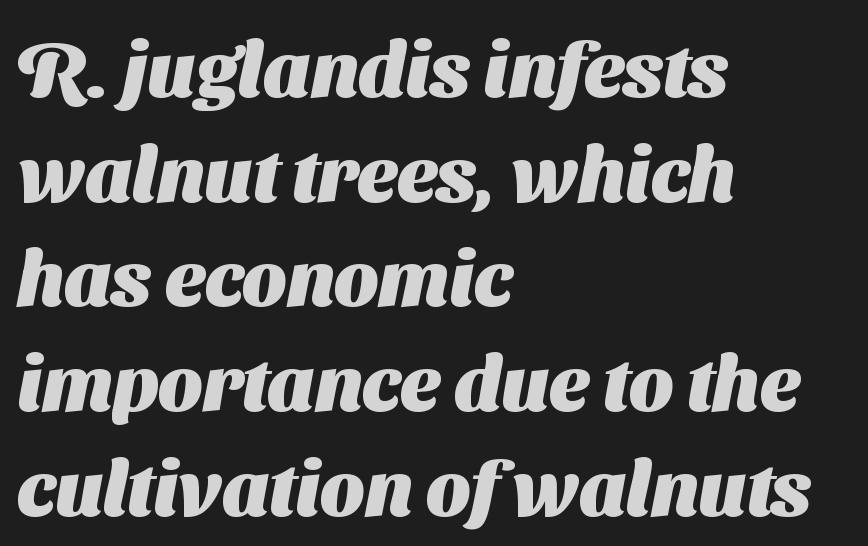
{"serif": "no", "bold": "yes", "weight": "heavy", "width": "normal", "stroke_contrast": "medium", "x_height": "medium", "monospaced": "no", "underline": "no", "align": "left", "line_spacing": "normal", "line_spacing_ratio": 1.36, "letter_spacing": "normal", "letter_spacing_em": 0.0, "glyph_px": 77}
